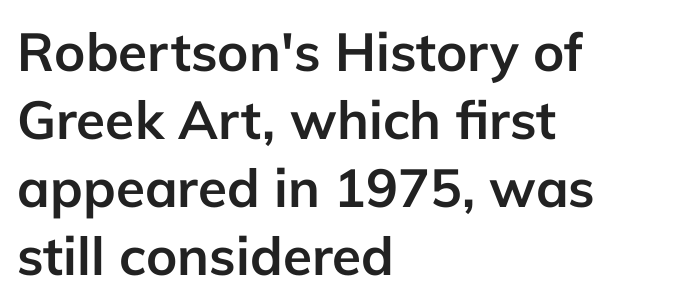
{"serif": "no", "italic": "no", "bold": "yes", "weight": "semibold", "width": "normal", "stroke_contrast": "low", "x_height": "medium", "monospaced": "no", "underline": "no", "align": "left", "line_spacing": "normal", "line_spacing_ratio": 1.28, "letter_spacing": "normal", "letter_spacing_em": 0.0, "glyph_px": 53}
